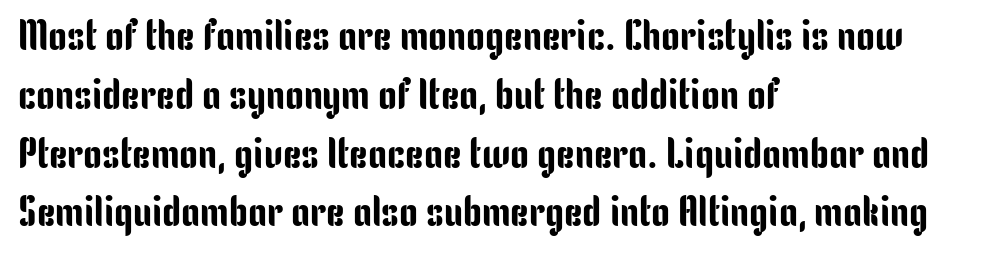
{"serif": "no", "italic": "no", "width": "condensed", "stroke_contrast": "low", "x_height": "medium", "monospaced": "no", "underline": "no", "align": "left", "line_spacing": "normal", "line_spacing_ratio": 1.4, "letter_spacing": "normal", "letter_spacing_em": 0.0, "glyph_px": 42}
